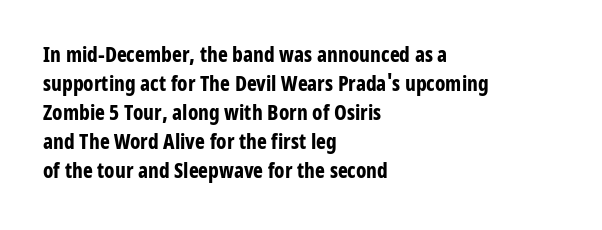
The lines are quadded left. These lines keep a tight, regular rhythm from letter to letter. The gap between lines stays unmarked. It's the straight-up-and-down kind of type. The rendering uses a moderate line-height, typical for paragraphs. Pretty heavy lettering here — definitely bold.
